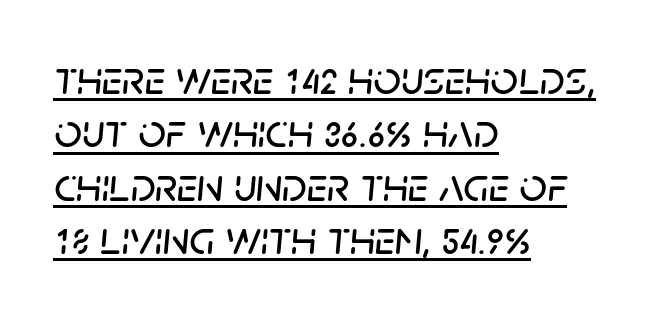
Each letter keeps its own natural width here, so spacing adapts to shape. Which margin do the lines hug? The left one — the right edge is uneven. Is the type slanted? Yes — the strokes lean at a clear angle. Compared with typical body copy, the letter spacing here is the same. Emphasis is given by a line drawn under the lettering. The line-height multiplier appears low, near solid setting.
